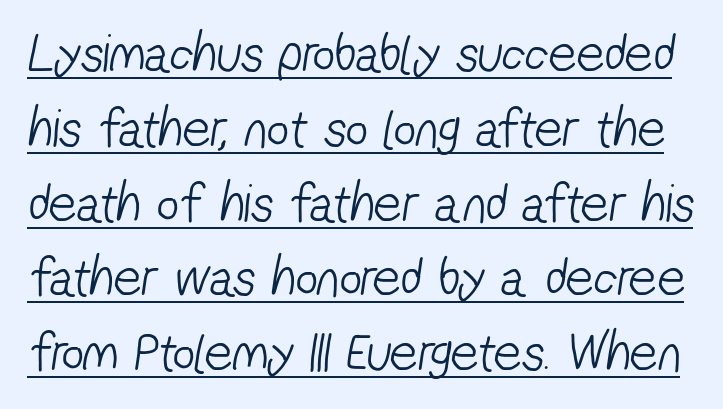
{"serif": "no", "bold": "no", "weight": "light", "width": "condensed", "stroke_contrast": "low", "x_height": "medium", "monospaced": "no", "underline": "yes", "line_spacing": "normal", "line_spacing_ratio": 1.36, "letter_spacing": "normal", "letter_spacing_em": 0.0, "glyph_px": 55}
